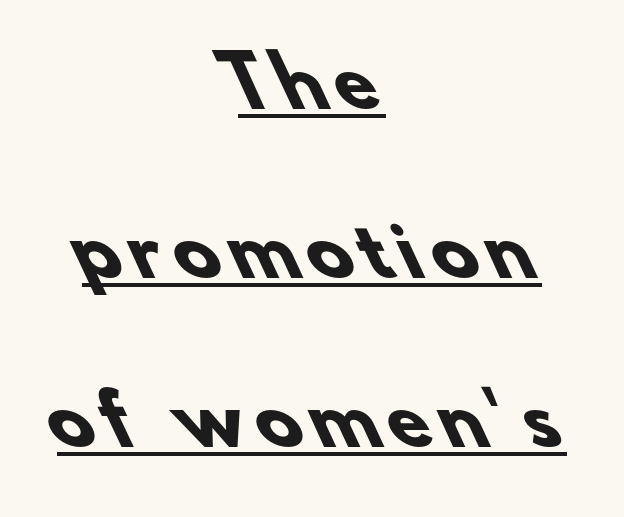
The image shows 69 px heavy sans-serif type; set centered, loose line spacing (2.45x), underlined; low stroke contrast and a small x-height.
